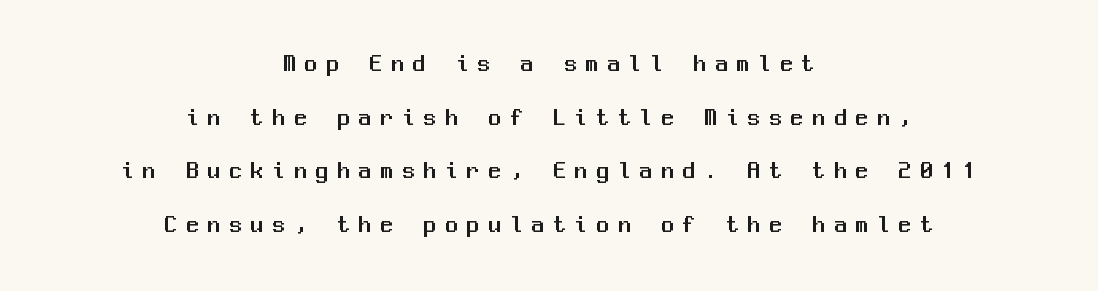
The image shows 24 px text type, upright; set centered, loose line spacing (2.23x), unusually wide letter spacing (+0.4 em), not underlined.
